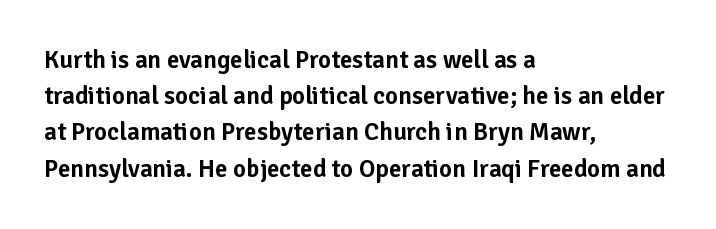
{"italic": "no", "underline": "no", "align": "left", "line_spacing": "normal", "line_spacing_ratio": 1.45, "letter_spacing": "normal", "letter_spacing_em": 0.0, "glyph_px": 25}
